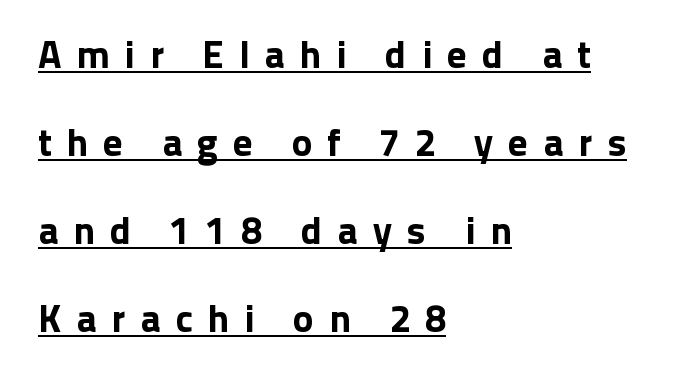
Underlining? Definitely there. Notice the wide empty band between every row — that's loose leading. This sample is left-justified, so line endings fall wherever the words run out. Think of a printed novel: that variable character pitch is what you see here. This is sans-serif lettering, the kind often seen on screens and signage. The font's upright variant was chosen for this text.
